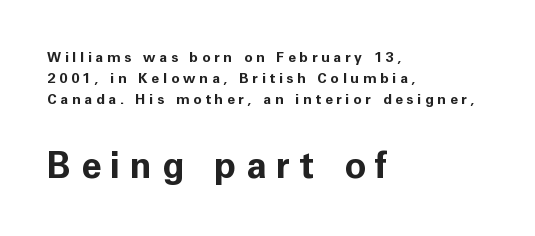
{"serif": "no", "italic": "no", "bold": "yes", "weight": "bold", "width": "normal", "stroke_contrast": "low", "x_height": "medium", "monospaced": "no", "underline": "no", "align": "left", "line_spacing": "normal", "line_spacing_ratio": 1.51, "letter_spacing": "wide", "letter_spacing_em": 0.27, "larger_block": "second", "size_ratio": 2.57, "glyph_px": 36}
